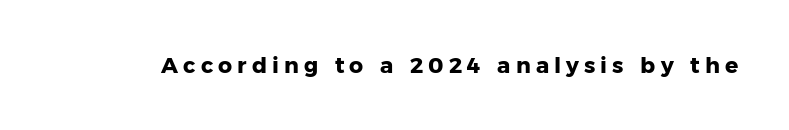
Q: Is the text bold? A: Yes.
Q: Is the text italic (slanted)? A: No, it is upright.
Q: Is the text underlined? A: No.
Q: Is the spacing between letters normal or unusually wide? A: Unusually wide.
